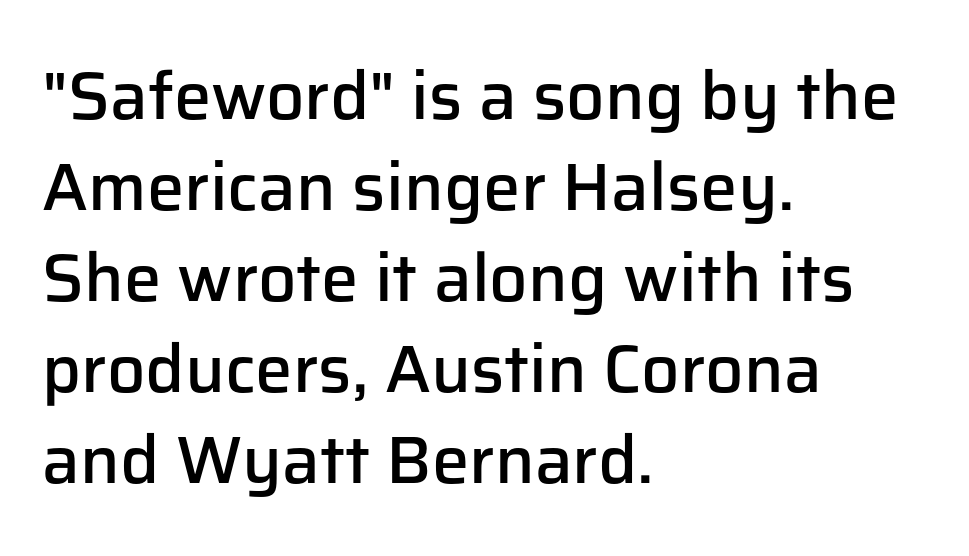
If you drew a ruler down the left edge, every line would touch it. The axis of the letterforms is exactly vertical. You can tell from the bare stems that sans-serif type was used. Students, observe: this is what conventionally led text looks like. The rendering keeps characters at their native spacing. The letters advance in unequal steps, a hallmark of proportional type.
